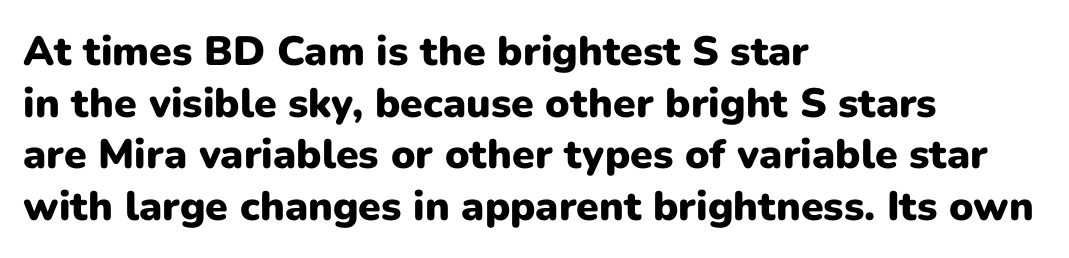
Thick stems and heavy bowls — unmistakably bold. I'd call this a sans setting — the letters go barefoot. The compositor pushed each line to the left boundary. A typesetter would call this zero additional tracking.
